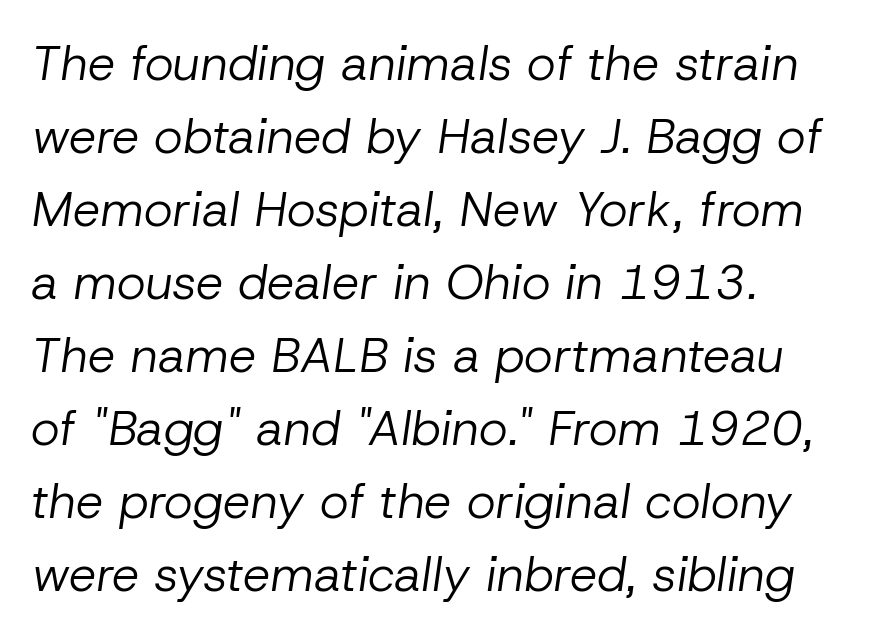
Q: Is the text bold? A: No.
Q: Is the text italic (slanted)? A: Yes, it leans right by about 8 degrees.
Q: Is the text underlined? A: No.
Q: How is the paragraph aligned? A: Left-aligned.
Q: Is the spacing between letters normal or unusually wide? A: Normal.
Q: Is the spacing between lines tight, normal or loose? A: Normal.
Q: Width (condensed, normal, or wide)? A: Normal.
Q: Stroke contrast? A: Low.
Q: x-height? A: Medium.
Q: Monospaced? A: No.
